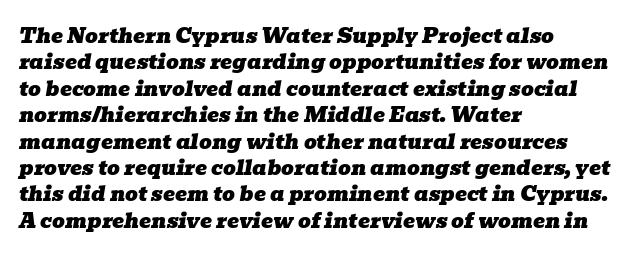
This rendering features lettering with no underline. There is no visible air inserted between adjacent glyphs. Horizontal bands of white between lines are of average thickness. Designer's note — italics engaged. Each line starts at the same left margin while the right side varies.
